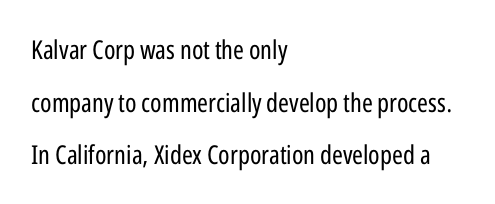
{"italic": "no", "bold": "no", "underline": "no", "align": "left", "line_spacing": "loose", "line_spacing_ratio": 2.02, "letter_spacing": "normal", "letter_spacing_em": 0.0, "glyph_px": 26}
